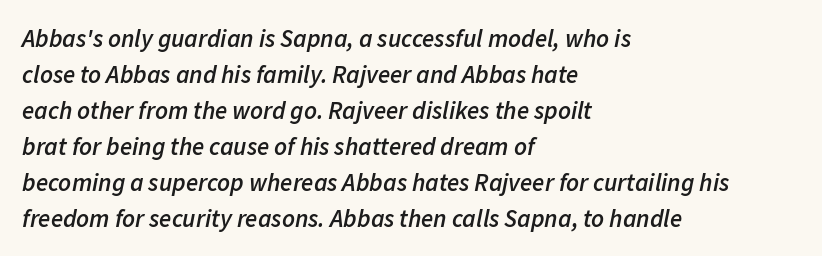
{"italic": "yes", "lean": "right", "slant_degrees": 11, "bold": "semi", "underline": "no", "align": "left", "line_spacing": "normal", "line_spacing_ratio": 1.44, "letter_spacing": "normal", "letter_spacing_em": 0.0, "glyph_px": 25}
